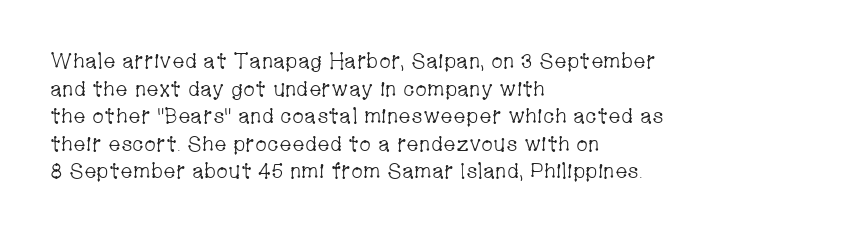
{"italic": "no", "bold": "no", "underline": "no", "align": "left", "line_spacing": "normal", "line_spacing_ratio": 1.31, "letter_spacing": "normal", "letter_spacing_em": 0.0, "glyph_px": 21}
